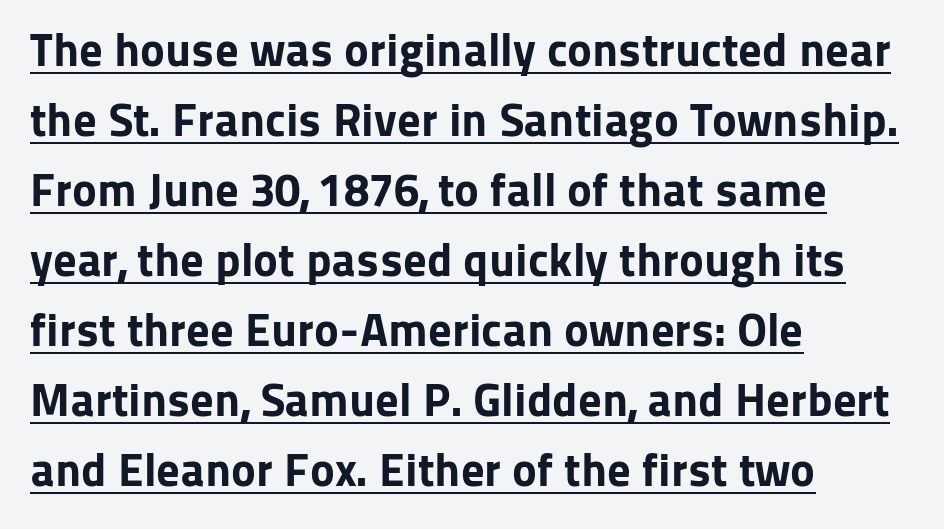
The image shows 47 px bold sans-serif type, upright; set left-aligned, normal line spacing (1.49x), normal letter spacing, underlined; low stroke contrast and a medium x-height.
